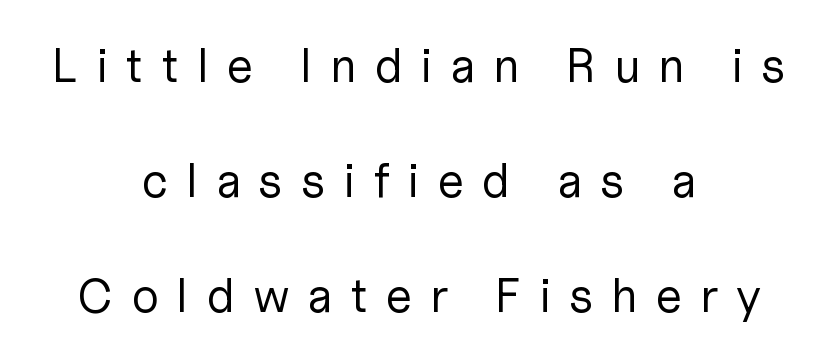
These lines are rendered in a variable-pitch font. The type family on display is of the sans-serif kind. Letter spacing: wide. This is roman type, the default non-slanted kind.
